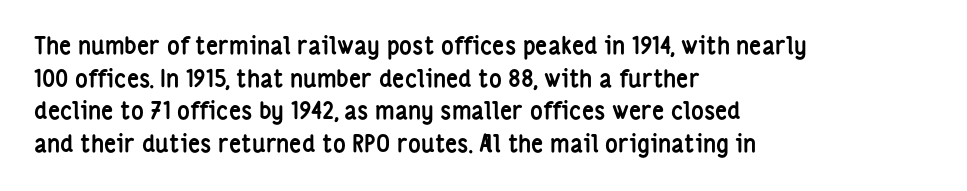
{"italic": "no", "bold": "yes", "underline": "no", "align": "left", "line_spacing": "normal", "line_spacing_ratio": 1.36, "letter_spacing": "normal", "letter_spacing_em": 0.0, "glyph_px": 24}
